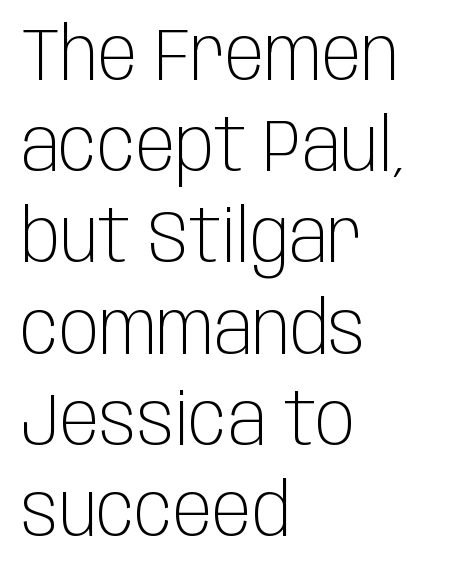
The strokes are not fattened; the text isn't bold. This is the regular roman posture of the typeface. Compared with typical body copy, the letter spacing here is the same. The strip under each line holds only bare page. Interline gaps are of average width in this sample. Spacing verdict: proportional, widths tailored to each character.
